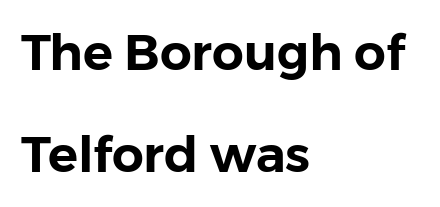
Q: Is the text italic (slanted)? A: No, it is upright.
Q: Is the typeface a serif or a sans-serif typeface? A: Sans-serif.
Q: Is the text underlined? A: No.
Q: How is the paragraph aligned? A: Left-aligned.
Q: Is the spacing between letters normal or unusually wide? A: Normal.
Q: Is the spacing between lines tight, normal or loose? A: Loose.
Q: Width (condensed, normal, or wide)? A: Normal.
Q: Stroke contrast? A: Low.
Q: x-height? A: Medium.
Q: Monospaced? A: No.
